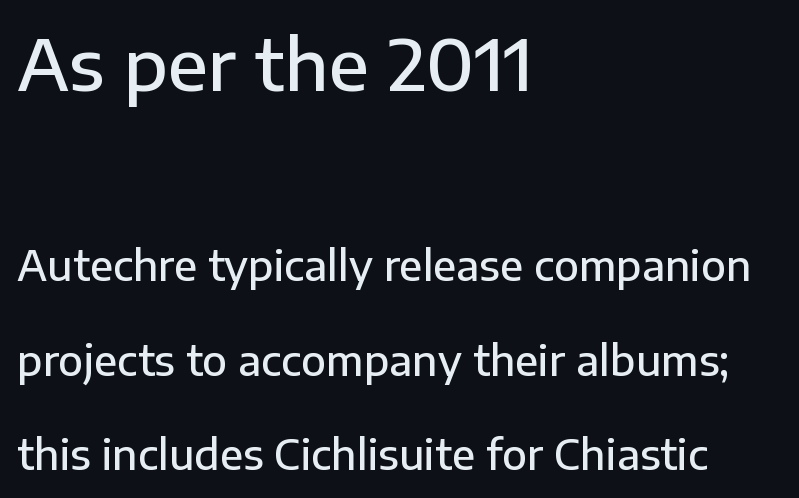
{"serif": "no", "italic": "no", "bold": "semi", "weight": "semibold", "width": "normal", "stroke_contrast": "low", "x_height": "medium", "monospaced": "no", "underline": "no", "align": "left", "line_spacing": "loose", "line_spacing_ratio": 2.31, "letter_spacing": "normal", "letter_spacing_em": 0.0, "larger_block": "first", "size_ratio": 1.73, "glyph_px": 71}
